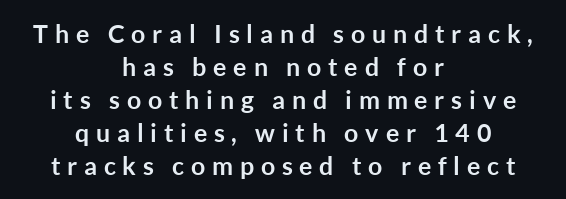
{"italic": "no", "bold": "yes", "underline": "no", "align": "center", "line_spacing": "normal", "line_spacing_ratio": 1.32, "letter_spacing": "wide", "letter_spacing_em": 0.27, "glyph_px": 25}
